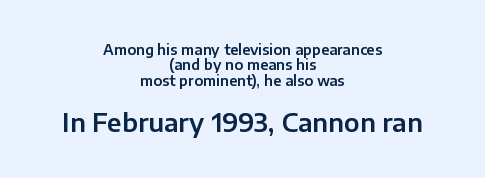
Q: Is the text italic (slanted)? A: No, it is upright.
Q: Is the text underlined? A: No.
Q: How is the paragraph aligned? A: Centered.
Q: Is the spacing between letters normal or unusually wide? A: Normal.
Q: Is the spacing between lines tight, normal or loose? A: Tight.
Q: Which block of text is set in a larger size, the first (top) or the second (bottom)? A: The second (bottom) one.
